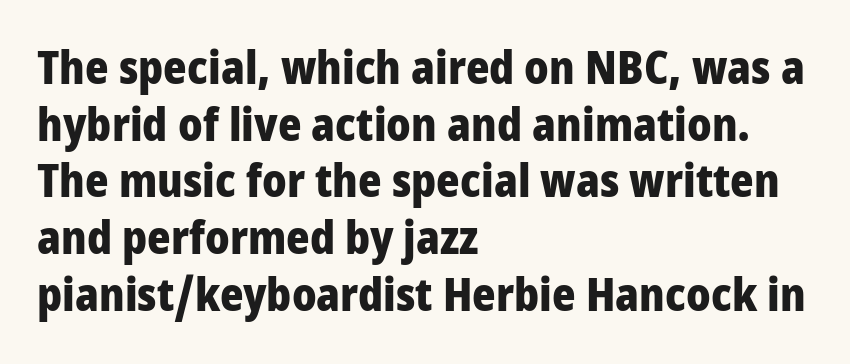
The image shows 45 px heavy, condensed sans-serif type, upright; set left-aligned, normal line spacing (1.26x), normal letter spacing, not underlined; low stroke contrast and a large x-height.
